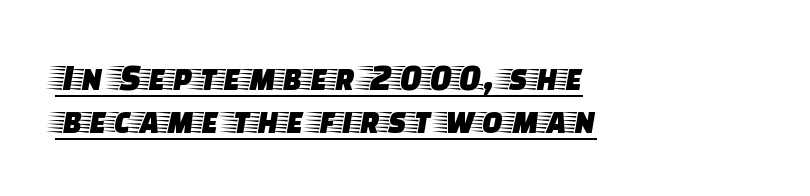
Letterform terminals end in serifs throughout the passage. This sample uses plain, unmodified letter spacing. The block of text is dense from top to bottom, with scant space between rows. A typesetter would call this proportional, since set widths differ per character.
